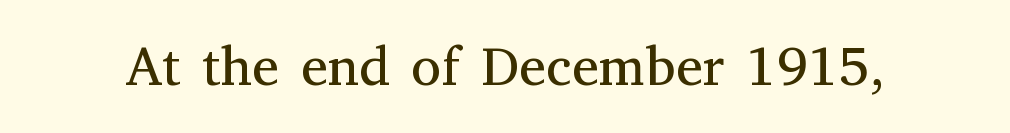
{"serif": "yes", "italic": "no", "bold": "no", "weight": "regular", "width": "normal", "stroke_contrast": "medium", "x_height": "medium", "monospaced": "no", "underline": "no", "letter_spacing": "normal", "letter_spacing_em": 0.0, "glyph_px": 55}
